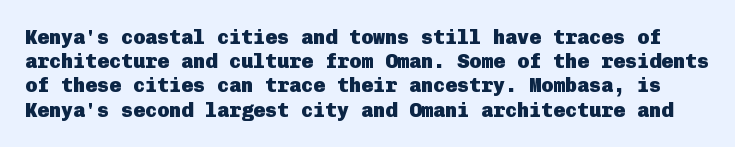
{"italic": "no", "bold": "yes", "underline": "no", "line_spacing_ratio": 1.21, "letter_spacing": "normal", "letter_spacing_em": 0.0, "glyph_px": 20}
